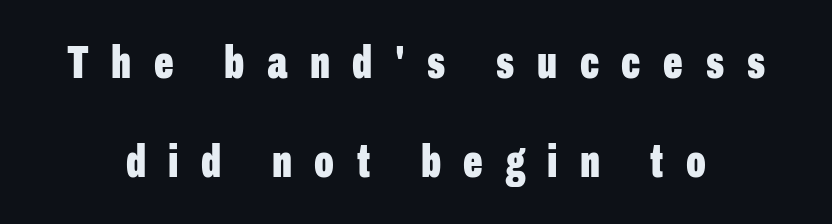
The image shows 46 px bold, condensed sans-serif type, upright; set loose line spacing (2.15x), unusually wide letter spacing (+0.49 em), not underlined; low stroke contrast and a medium x-height.
